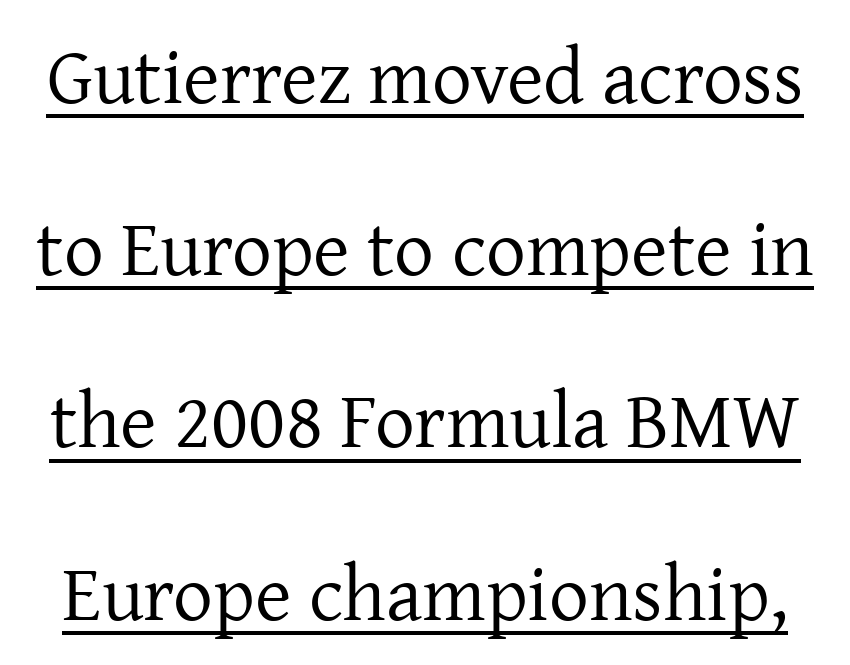
{"serif": "yes", "italic": "no", "bold": "no", "weight": "regular", "width": "normal", "stroke_contrast": "low", "x_height": "medium", "monospaced": "no", "underline": "yes", "line_spacing": "loose", "line_spacing_ratio": 2.18, "letter_spacing": "normal", "letter_spacing_em": 0.0, "glyph_px": 79}
